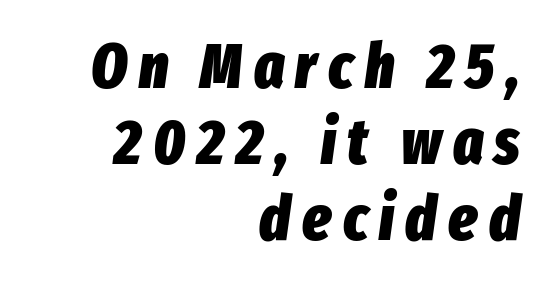
Beneath every word, the page is bare. Notice how the stems are inclined rather than vertical — that's the hallmark of italics. The lines are quadded right. Stroke thickness is high; the sample reads as a true bold. Each letter keeps its own natural width here, so spacing adapts to shape.
